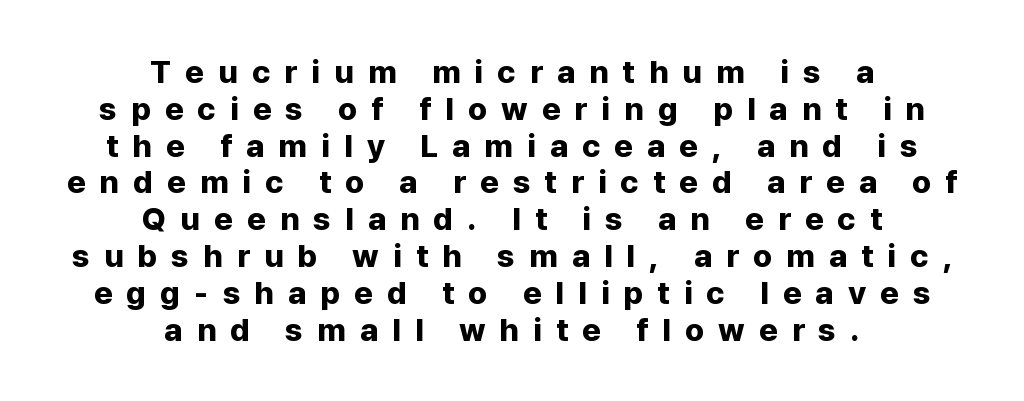
How are the letters spaced? Widely, with obvious added tracking. Casual observation: everything's sitting right in the middle. Style check: upright. Note: no serifs on the glyphs. Descenders hang freely into open space.
